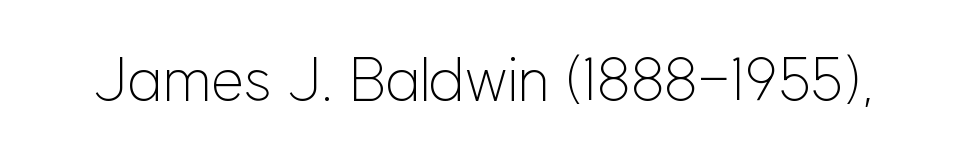
{"serif": "no", "italic": "no", "bold": "no", "weight": "light", "width": "normal", "stroke_contrast": "low", "x_height": "medium", "monospaced": "no", "underline": "no", "letter_spacing": "normal", "letter_spacing_em": 0.0, "glyph_px": 60}
